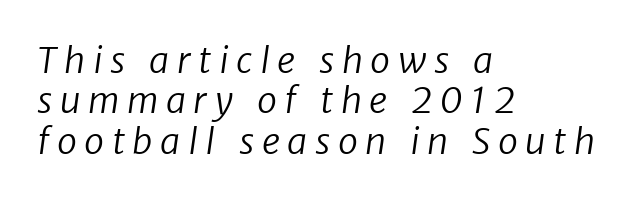
The image shows 36 px regular-weight sans-serif type; set left-aligned, tight line spacing (1.12x), unusually wide letter spacing (+0.21 em), not underlined; low stroke contrast and a medium x-height.
